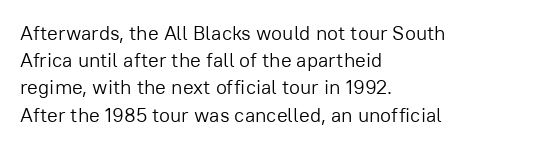
{"italic": "no", "bold": "no", "underline": "no", "align": "left", "line_spacing": "normal", "line_spacing_ratio": 1.36, "letter_spacing": "normal", "letter_spacing_em": 0.0, "glyph_px": 20}
